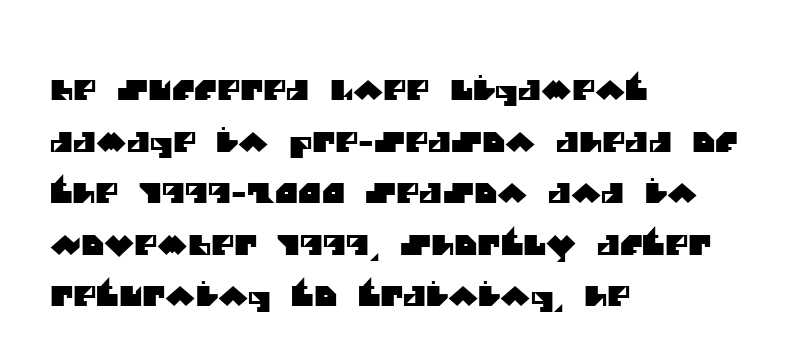
Every row of glyphs begins at an identical x-position on the left. Type without underlining. Is the letter spacing exaggerated? No — it looks like the ordinary default. Observe the absence of serifs on each vertical stroke in this sample.
